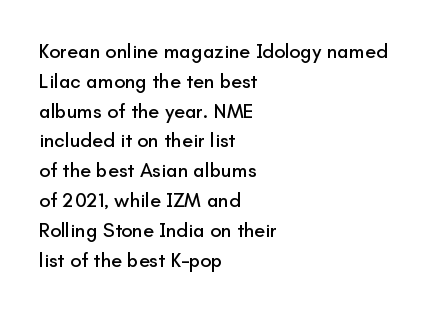
Notice how descenders clear the ascenders below comfortably — that's standard leading. In terms of letterspacing, this is plain default setting. Descender tails drop into unmarked territory. Layout note: lines flush left. The typography opts for an upright posture over an oblique one.
